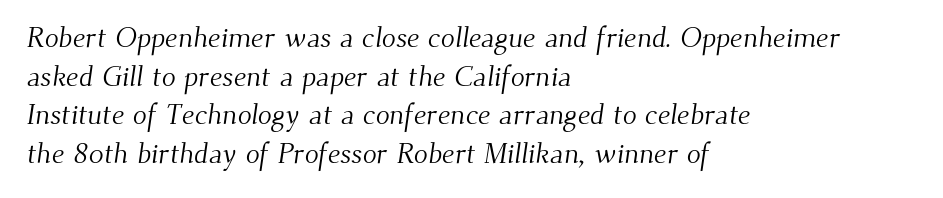
{"serif": "yes", "bold": "no", "weight": "light", "width": "normal", "stroke_contrast": "medium", "x_height": "small", "monospaced": "no", "underline": "no", "align": "left", "line_spacing": "normal", "line_spacing_ratio": 1.33, "letter_spacing": "normal", "letter_spacing_em": 0.0, "glyph_px": 29}
